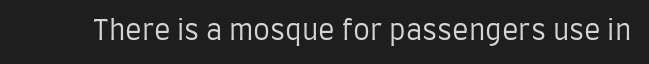
{"italic": "no", "bold": "no", "underline": "no", "letter_spacing": "normal", "letter_spacing_em": 0.0, "glyph_px": 27}
